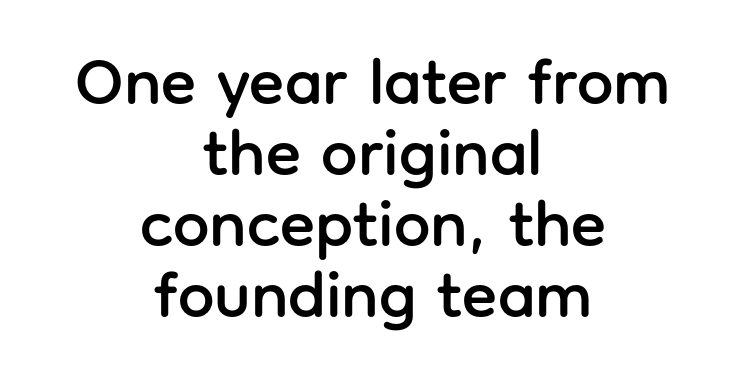
Note: no serifs on the glyphs. Is this a fixed-width face? No — the glyphs have proportional, varying widths. Quick note: underline off. This is roman type, the default non-slanted kind. How are the letters spaced? Ordinarily, with no added tracking.
